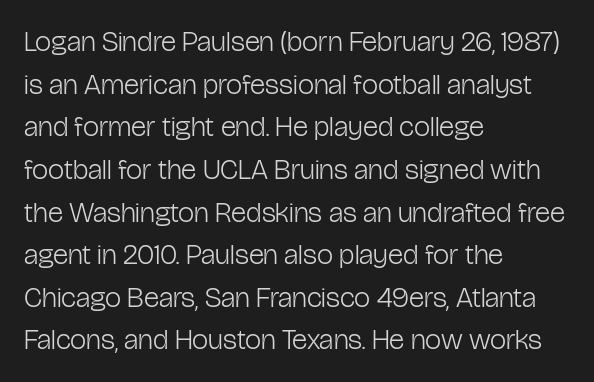
{"serif": "no", "italic": "no", "bold": "no", "weight": "light", "width": "condensed", "stroke_contrast": "low", "x_height": "medium", "monospaced": "no", "underline": "no", "align": "left", "line_spacing": "normal", "line_spacing_ratio": 1.47, "letter_spacing": "normal", "letter_spacing_em": 0.0, "glyph_px": 29}
